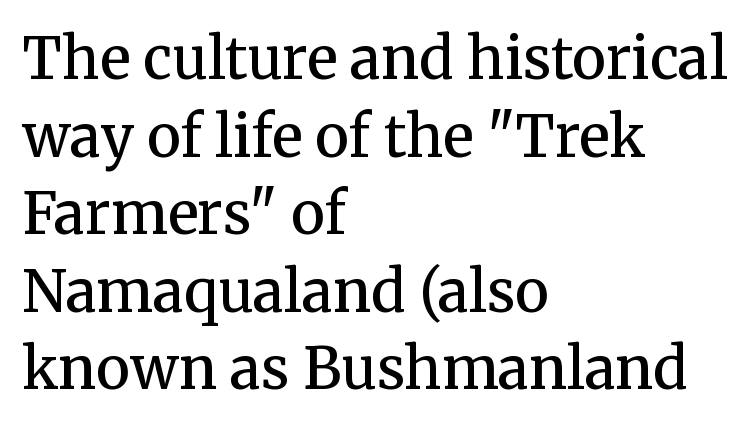
The sample has been set in demibold, a notch under bold. Unlike italic type, these characters show no tilt at all. Characters follow at the spacing the type designer built in. Clear beneath every line of the passage. Stroke terminals: seriffed.
